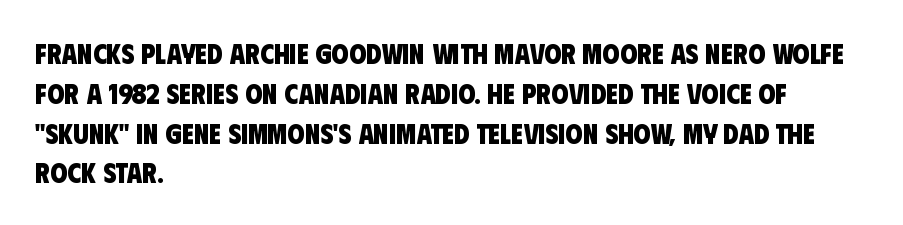
Each row of text sits above clean, open space. Casual observation: everything's shoved over to the left. These lines are rendered in a variable-pitch font. The rendering keeps characters at their native spacing. Typographically, this falls in the sans-serif category.
